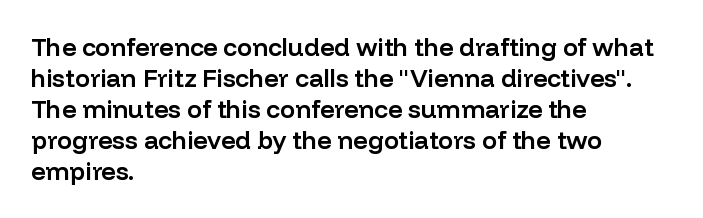
{"italic": "no", "bold": "semi", "underline": "no", "align": "left", "line_spacing_ratio": 1.24, "letter_spacing": "normal", "letter_spacing_em": 0.0, "glyph_px": 25}
